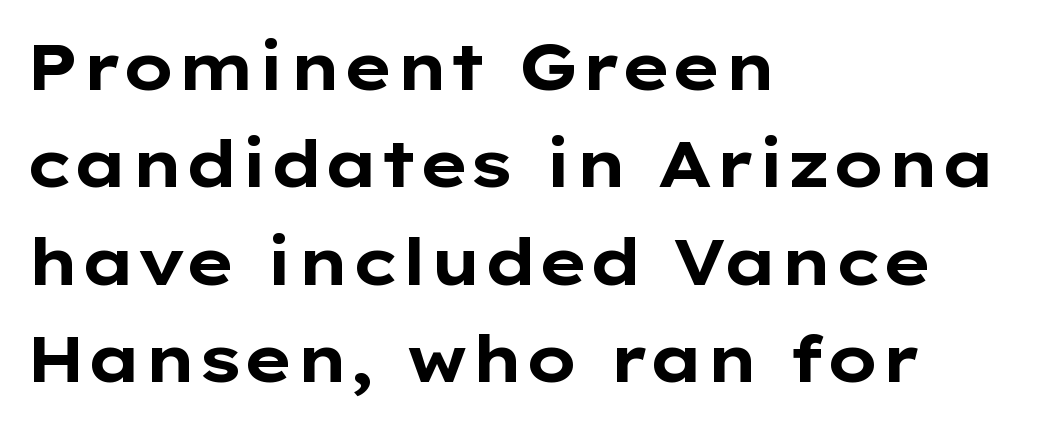
{"serif": "no", "italic": "no", "bold": "yes", "weight": "bold", "width": "wide", "stroke_contrast": "low", "x_height": "medium", "monospaced": "no", "underline": "no", "align": "left", "line_spacing": "normal", "line_spacing_ratio": 1.5, "letter_spacing": "normal", "letter_spacing_em": 0.0, "glyph_px": 65}
